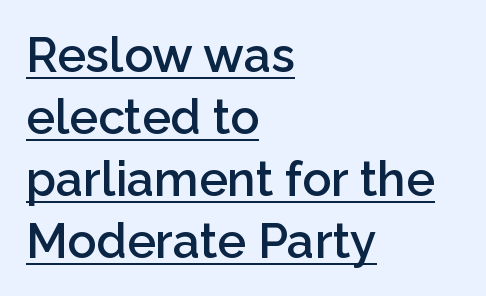
Standard letterfit; no display-style spreading of the glyphs. The type sits square on the baseline with zero lean. The designer left line spacing at the default. You can tell from the bare stems that sans-serif type was used. The passage shown is underscored from start to finish.
